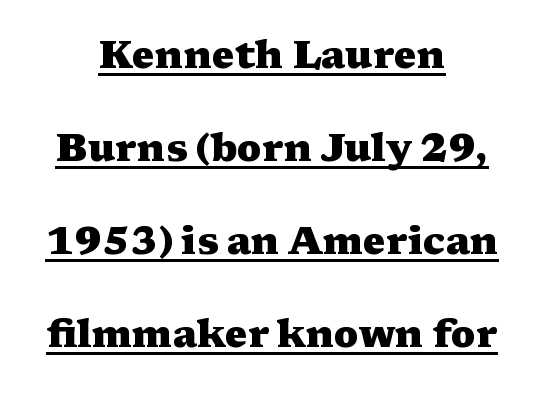
The tracking reads as untouched default to a designer's eye. Is there any slant? The stems are plumb. The line-height multiplier appears high, well above default. A student would call this center alignment; a typographer would say set centered. Are there feet on the stems? There are — it's a serif.
